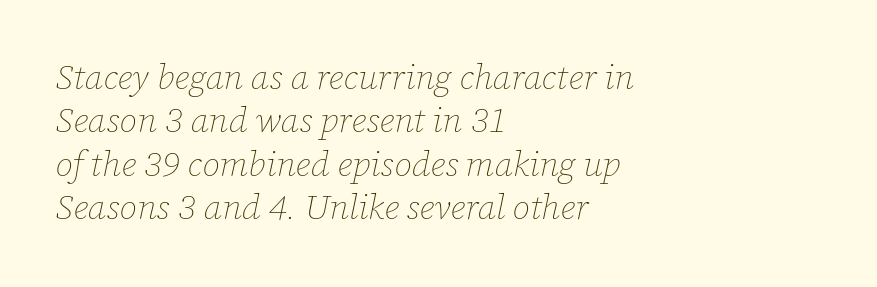
A typesetter would call this proportional, since set widths differ per character. The font is comparable to plain body text, perhaps lighter. The text carries the slant typical of an italic or oblique font. The passage is arranged the way most books set body copy — flush left.
